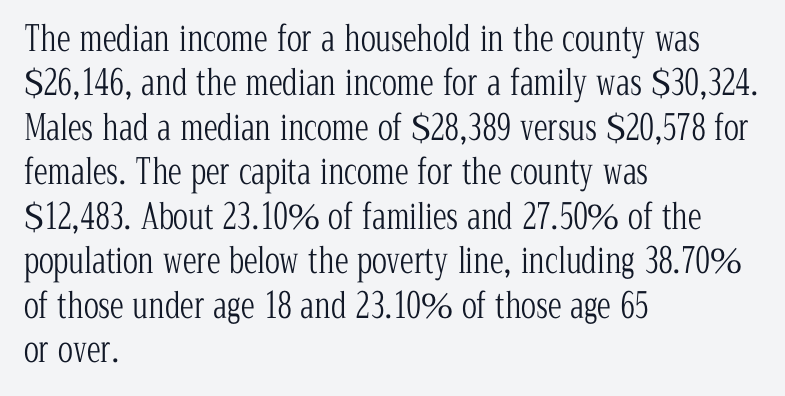
Q: Is the text bold? A: No.
Q: Is the text italic (slanted)? A: No, it is upright.
Q: Is the typeface a serif or a sans-serif typeface? A: Serif.
Q: Is the text underlined? A: No.
Q: How is the paragraph aligned? A: Left-aligned.
Q: Is the spacing between letters normal or unusually wide? A: Normal.
Q: Is the spacing between lines tight, normal or loose? A: Normal.
Q: Width (condensed, normal, or wide)? A: Condensed.
Q: Stroke contrast? A: Low.
Q: x-height? A: Medium.
Q: Monospaced? A: No.
